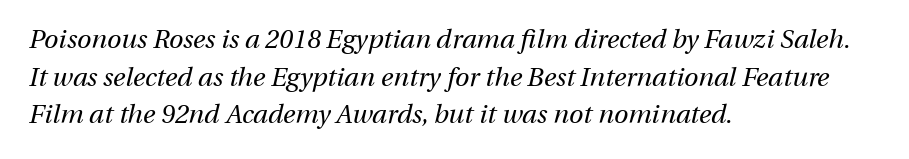
The image shows 26 px text type, italic (leaning right); set left-aligned, normal line spacing (1.45x), normal letter spacing, not underlined.
